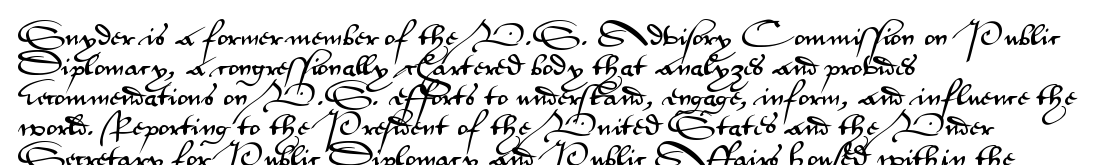
The image shows 23 px text type; set left-aligned, normal line spacing (1.31x), normal letter spacing, not underlined.
